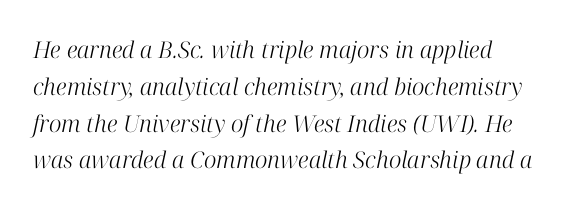
{"italic": "yes", "lean": "right", "slant_degrees": 12, "bold": "no", "underline": "no", "align": "left", "line_spacing": "normal", "line_spacing_ratio": 1.6, "letter_spacing": "normal", "letter_spacing_em": 0.0, "glyph_px": 23}
